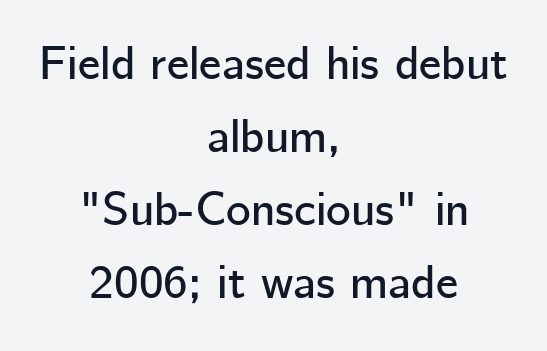
{"serif": "no", "italic": "no", "width": "normal", "stroke_contrast": "low", "x_height": "medium", "monospaced": "no", "underline": "no", "align": "center", "line_spacing": "normal", "line_spacing_ratio": 1.55, "letter_spacing": "normal", "letter_spacing_em": 0.0, "glyph_px": 47}
